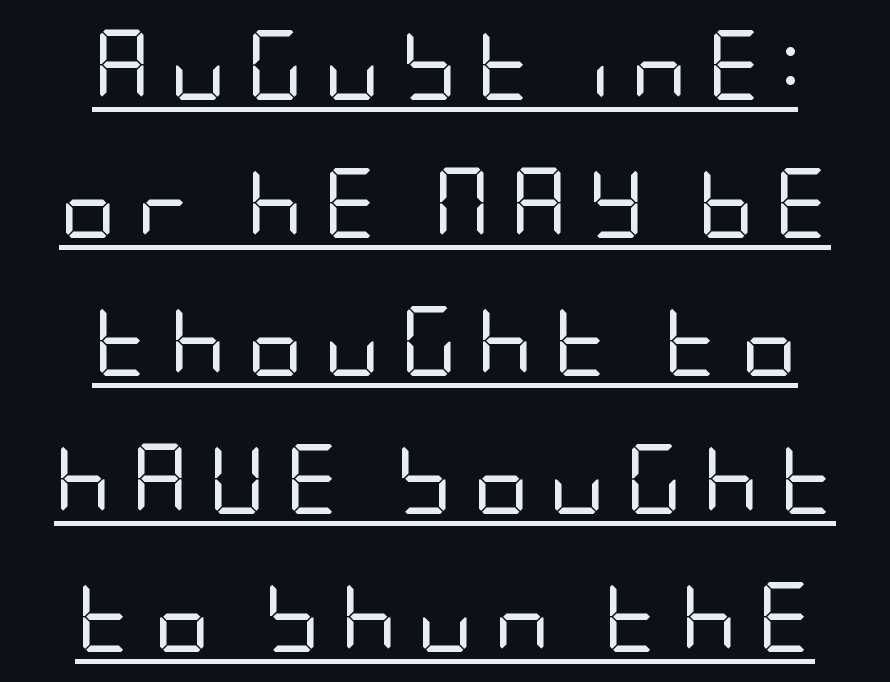
The rag falls on both sides of this text block equally. There is plenty of visible air inserted between adjacent glyphs. No feet cap the strokes, marking this as sans-serif type. Underlining? Definitely there. Italic? Not at all — the glyphs are vertical.
